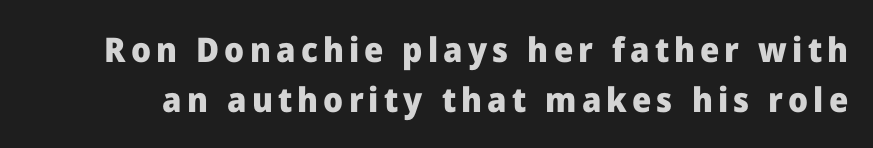
Q: Is the text bold? A: Yes.
Q: Is the text italic (slanted)? A: No, it is upright.
Q: Is the typeface a serif or a sans-serif typeface? A: Sans-serif.
Q: Is the text underlined? A: No.
Q: Is the spacing between lines tight, normal or loose? A: Normal.
Q: Width (condensed, normal, or wide)? A: Normal.
Q: Stroke contrast? A: Low.
Q: x-height? A: Medium.
Q: Monospaced? A: No.
